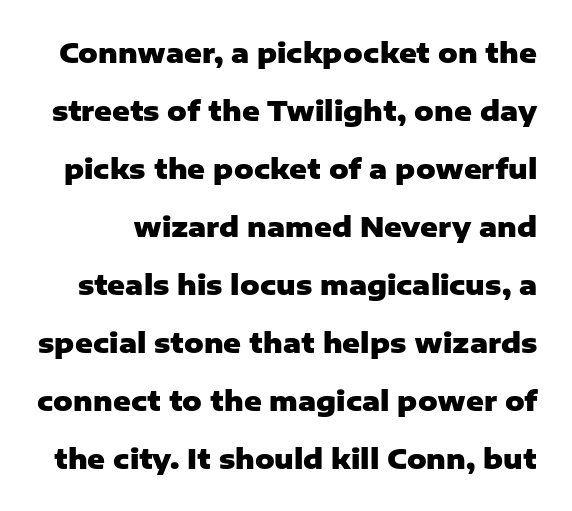
There is no visible air inserted between adjacent glyphs. Each glyph is drawn with heavy, bold strokes. The space beneath each line is pristine and unruled. The letters stand straight up with perfectly vertical stems.
